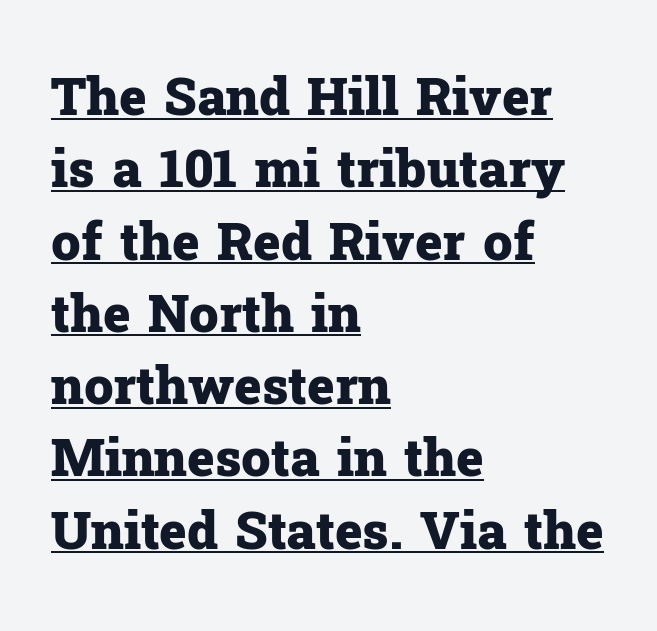
The ragged edge is on the right, which tells us the setting is flush left. Emphasis by weight is at full strength: bold. Note the varied advance widths — an 'i' is clearly narrower than an 'm'. Is the letter spacing exaggerated? No — it looks like the ordinary default.
